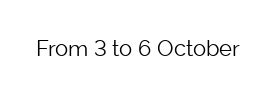
The space directly below the letters is spotless. Quick note: not italic, upright. The line texture is even and compact thanks to regular tracking. These glyphs show unthickened strokes, regular width or finer.
